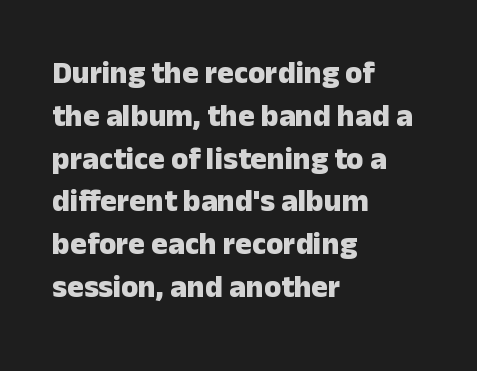
{"serif": "no", "italic": "no", "bold": "yes", "weight": "heavy", "width": "normal", "stroke_contrast": "low", "x_height": "medium", "monospaced": "no", "underline": "no", "align": "left", "line_spacing": "normal", "line_spacing_ratio": 1.38, "letter_spacing": "normal", "letter_spacing_em": 0.0, "glyph_px": 31}
